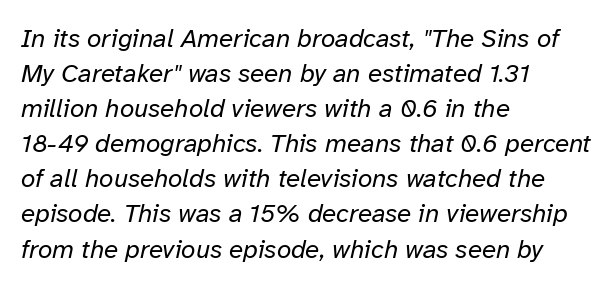
A normal amount of white space separates one row of letters from the next. Look at the tracking — it's just the regular setting, nothing added. Underlining? Definitely not there. Weight class: somewhere from thin through regular.
